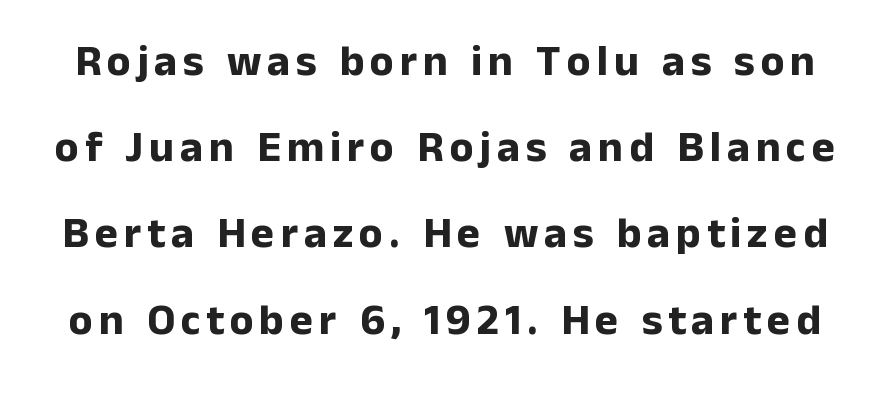
The image shows 44 px bold sans-serif type, upright; set loose line spacing (1.96x), not underlined; low stroke contrast and a medium x-height.
